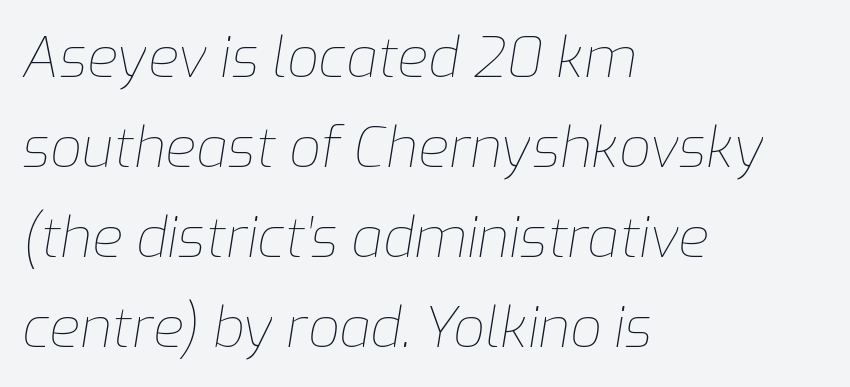
{"italic": "yes", "lean": "right", "slant_degrees": 9, "bold": "no", "weight": "thin", "width": "normal", "stroke_contrast": "low", "x_height": "medium", "monospaced": "no", "underline": "no", "align": "left", "line_spacing": "normal", "line_spacing_ratio": 1.61, "letter_spacing": "normal", "letter_spacing_em": 0.0, "glyph_px": 56}
